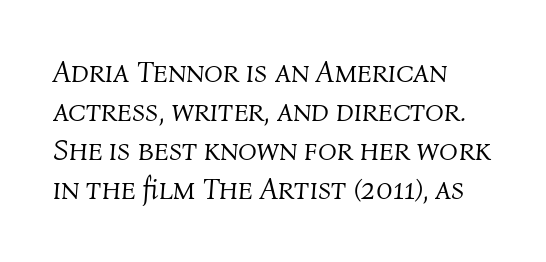
{"italic": "yes", "lean": "right", "slant_degrees": 4, "bold": "no", "weight": "light", "width": "normal", "stroke_contrast": "medium", "x_height": "medium", "monospaced": "no", "underline": "no", "align": "left", "line_spacing": "normal", "line_spacing_ratio": 1.26, "letter_spacing": "normal", "letter_spacing_em": 0.0, "glyph_px": 31}
